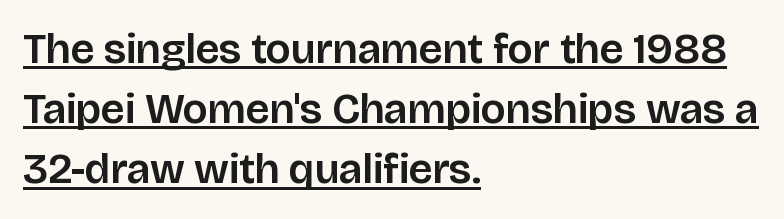
Each word holds together tightly as a unit, with standard inter-letter gaps. Type style note: lacks serifs. You can tell it's not italic because the verticals are truly vertical. These lines sit exactly where default settings would place them. Is the block centered? No — it sits flush against the left margin.
